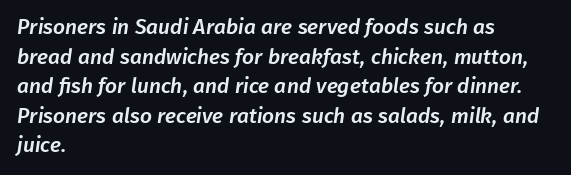
The image shows 21 px text type; set left-aligned, normal line spacing (1.41x), normal letter spacing, not underlined.
